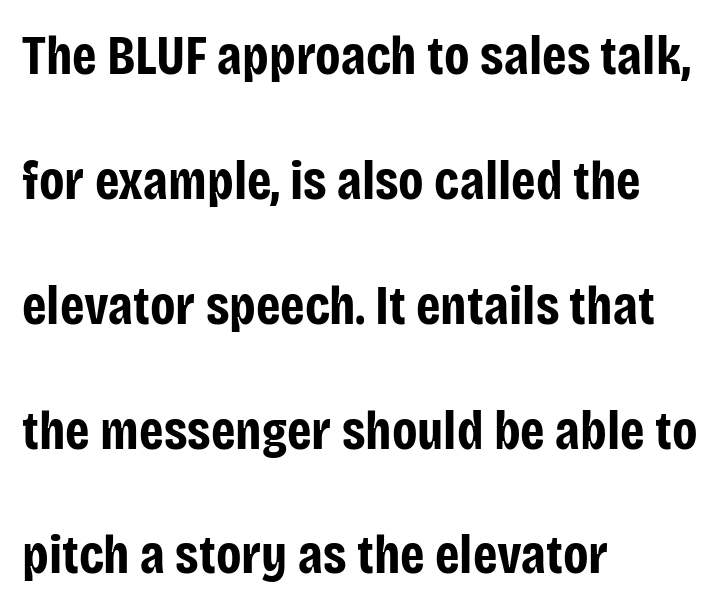
Q: Is the text bold? A: Yes.
Q: Is the text italic (slanted)? A: No, it is upright.
Q: Is the typeface a serif or a sans-serif typeface? A: Sans-serif.
Q: Is the text underlined? A: No.
Q: How is the paragraph aligned? A: Left-aligned.
Q: Is the spacing between letters normal or unusually wide? A: Normal.
Q: Is the spacing between lines tight, normal or loose? A: Loose.
Q: Width (condensed, normal, or wide)? A: Condensed.
Q: Stroke contrast? A: Low.
Q: x-height? A: Large.
Q: Monospaced? A: No.
